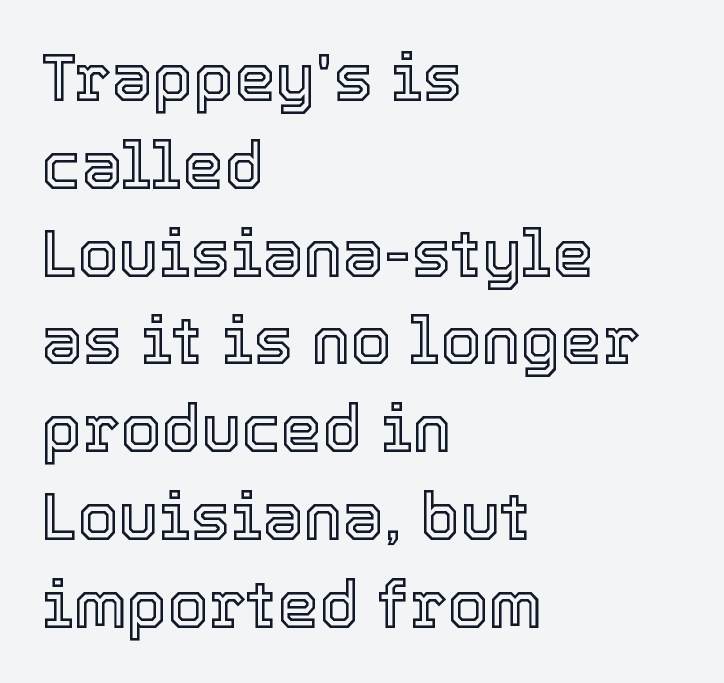
{"italic": "no", "width": "normal", "x_height": "medium", "monospaced": "no", "underline": "no", "align": "left", "line_spacing": "normal", "line_spacing_ratio": 1.33, "letter_spacing": "normal", "letter_spacing_em": 0.0, "glyph_px": 66}
